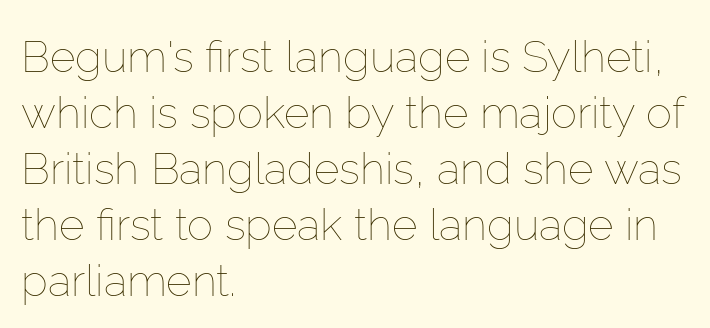
The image shows 44 px thin type, upright; set left-aligned, normal line spacing (1.27x), normal letter spacing, not underlined; low stroke contrast and a medium x-height.
